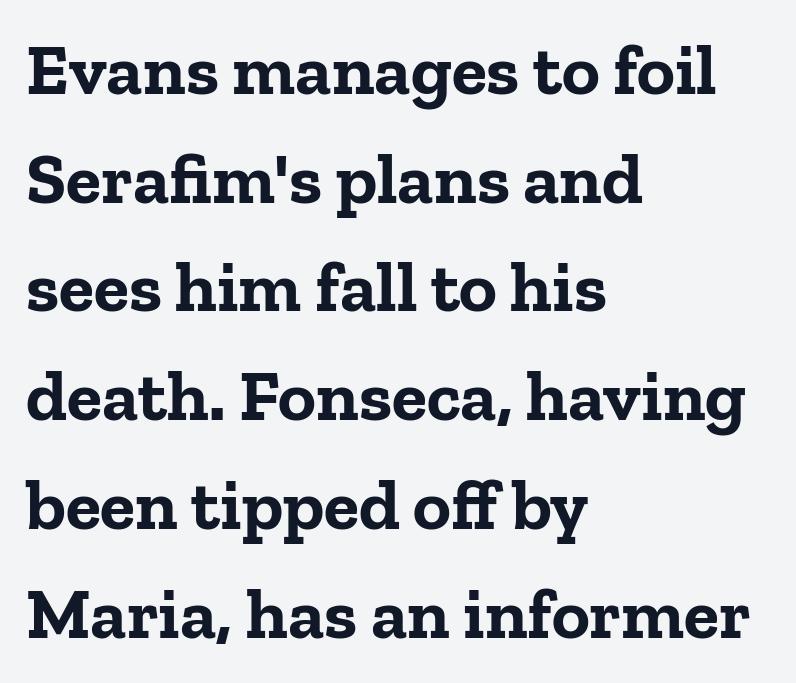
Q: Is the text bold? A: Yes.
Q: Is the text italic (slanted)? A: No, it is upright.
Q: Is the typeface a serif or a sans-serif typeface? A: Serif.
Q: Is the text underlined? A: No.
Q: How is the paragraph aligned? A: Left-aligned.
Q: Is the spacing between letters normal or unusually wide? A: Normal.
Q: Is the spacing between lines tight, normal or loose? A: Normal.
Q: Width (condensed, normal, or wide)? A: Normal.
Q: Stroke contrast? A: Low.
Q: x-height? A: Medium.
Q: Monospaced? A: No.
